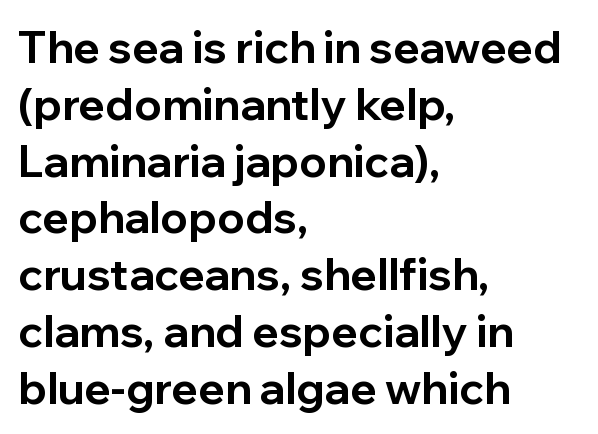
{"serif": "no", "italic": "no", "bold": "yes", "weight": "bold", "width": "normal", "stroke_contrast": "low", "x_height": "medium", "monospaced": "no", "underline": "no", "align": "left", "line_spacing": "normal", "line_spacing_ratio": 1.29, "letter_spacing": "normal", "letter_spacing_em": 0.0, "glyph_px": 44}
